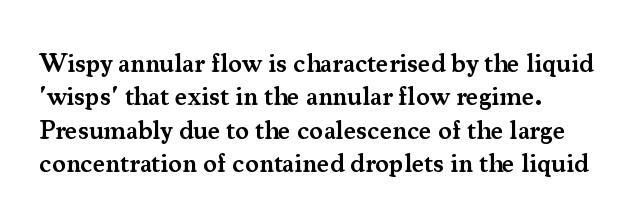
{"italic": "no", "bold": "semi", "underline": "no", "align": "left", "line_spacing": "normal", "line_spacing_ratio": 1.28, "letter_spacing": "normal", "letter_spacing_em": 0.0, "glyph_px": 26}
